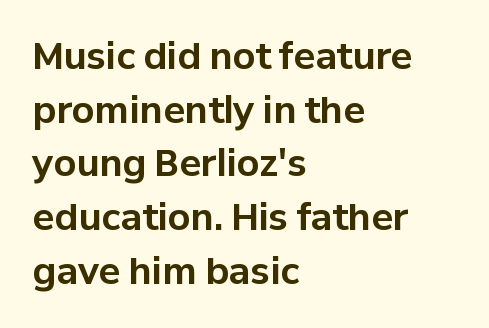
{"serif": "no", "italic": "no", "bold": "yes", "weight": "bold", "width": "normal", "stroke_contrast": "low", "x_height": "medium", "monospaced": "no", "underline": "no", "align": "left", "line_spacing": "normal", "line_spacing_ratio": 1.49, "letter_spacing": "normal", "letter_spacing_em": 0.0, "glyph_px": 36}
